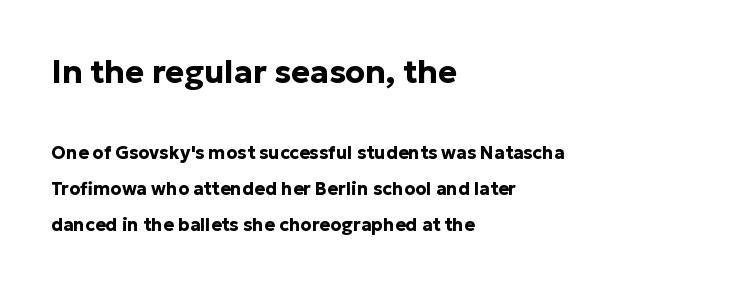
{"serif": "no", "italic": "no", "bold": "yes", "weight": "bold", "width": "normal", "stroke_contrast": "low", "x_height": "medium", "monospaced": "no", "underline": "no", "align": "left", "line_spacing": "loose", "line_spacing_ratio": 2.0, "letter_spacing": "normal", "letter_spacing_em": 0.0, "larger_block": "first", "size_ratio": 1.78, "glyph_px": 32}
